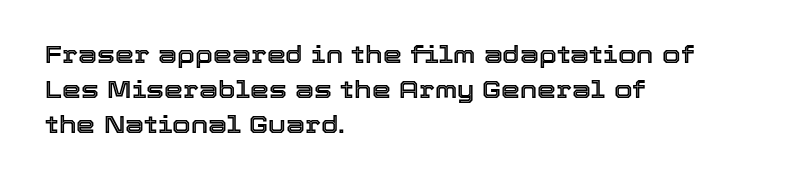
{"italic": "no", "underline": "no", "align": "left", "line_spacing": "normal", "line_spacing_ratio": 1.46, "letter_spacing": "normal", "letter_spacing_em": 0.0, "glyph_px": 24}
